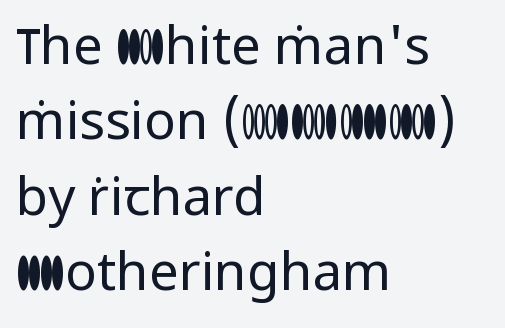
Q: Is the text bold? A: No.
Q: Is the text italic (slanted)? A: No, it is upright.
Q: Is the typeface a serif or a sans-serif typeface? A: Sans-serif.
Q: Is the text underlined? A: No.
Q: How is the paragraph aligned? A: Left-aligned.
Q: Is the spacing between letters normal or unusually wide? A: Normal.
Q: Is the spacing between lines tight, normal or loose? A: Normal.
Q: Width (condensed, normal, or wide)? A: Normal.
Q: Stroke contrast? A: Low.
Q: x-height? A: Medium.
Q: Monospaced? A: No.
